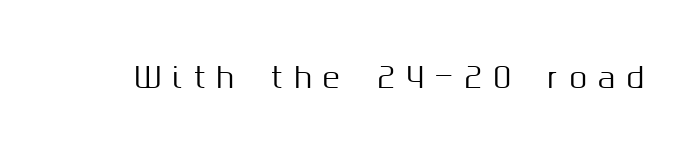
Q: Is the text italic (slanted)? A: No, it is upright.
Q: Is the typeface a serif or a sans-serif typeface? A: Sans-serif.
Q: Is the text underlined? A: No.
Q: Is the spacing between letters normal or unusually wide? A: Unusually wide.
Q: Width (condensed, normal, or wide)? A: Normal.
Q: Stroke contrast? A: Medium.
Q: x-height? A: Medium.
Q: Monospaced? A: No.
